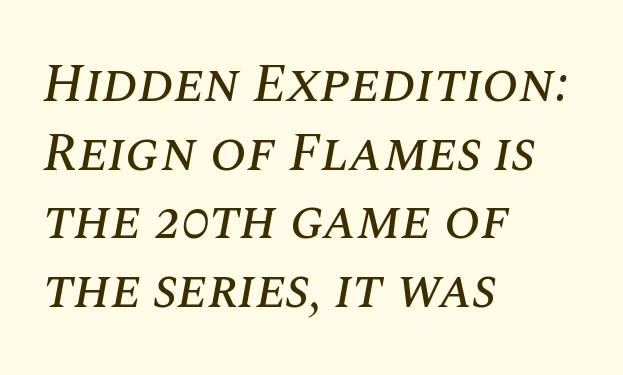
Q: Is the text italic (slanted)? A: Yes, it leans right by about 10 degrees.
Q: Is the text underlined? A: No.
Q: How is the paragraph aligned? A: Left-aligned.
Q: Is the spacing between letters normal or unusually wide? A: Normal.
Q: Is the spacing between lines tight, normal or loose? A: Normal.
Q: Width (condensed, normal, or wide)? A: Normal.
Q: Stroke contrast? A: Medium.
Q: x-height? A: Large.
Q: Monospaced? A: No.
